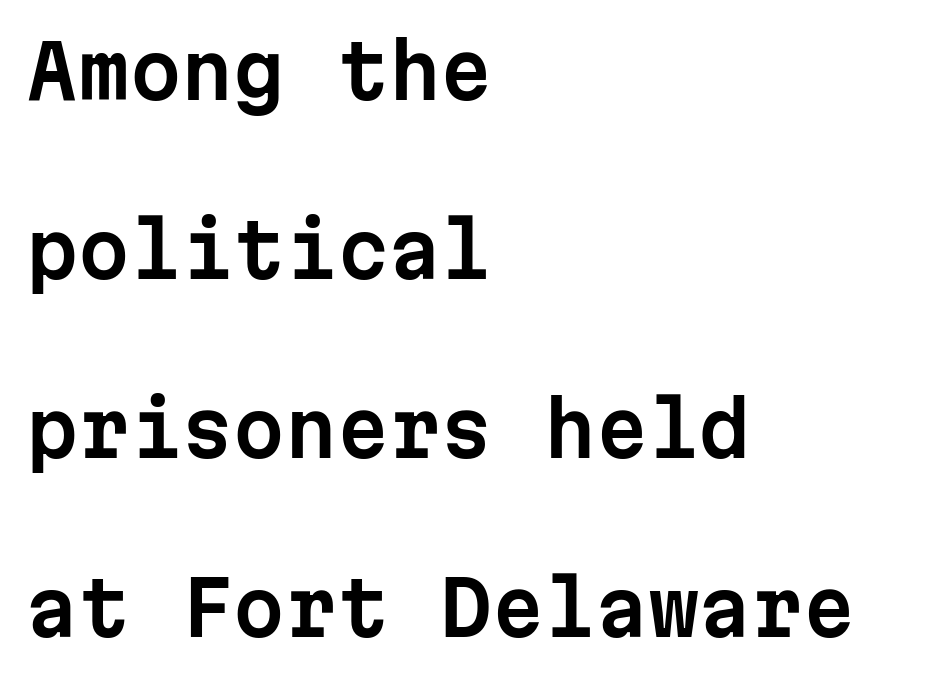
The image shows 74 px sans-serif type, upright, monospaced; set left-aligned, loose line spacing (2.42x), normal letter spacing, not underlined; low stroke contrast and a medium x-height.
